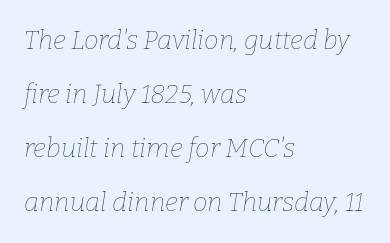
The image shows 26 px text type, italic (leaning right); set left-aligned, loose line spacing (2.08x), normal letter spacing, not underlined.
